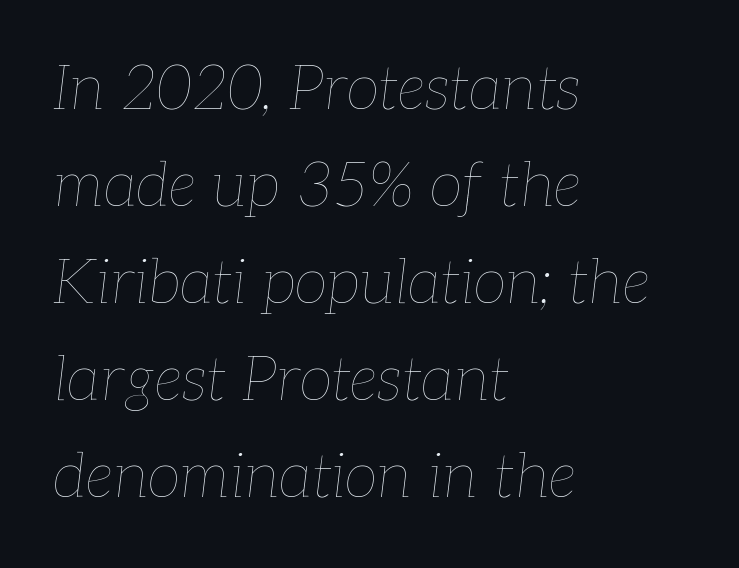
The letters advance in unequal steps, a hallmark of proportional type. Which margin do the lines hug? The left one — the right edge is uneven. A light-to-regular cut is what we see here. Underline: absent.
